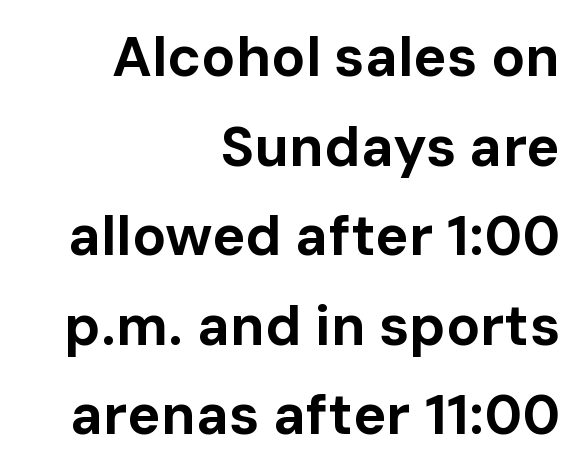
Does the copy run flush right? Yes — the right margin is perfectly even. The face used here is a sans, in the tradition of grotesques and geometrics. Tall strokes in this sample are plumb rather than angled. Note the varied advance widths — an 'i' is clearly narrower than an 'm'.
